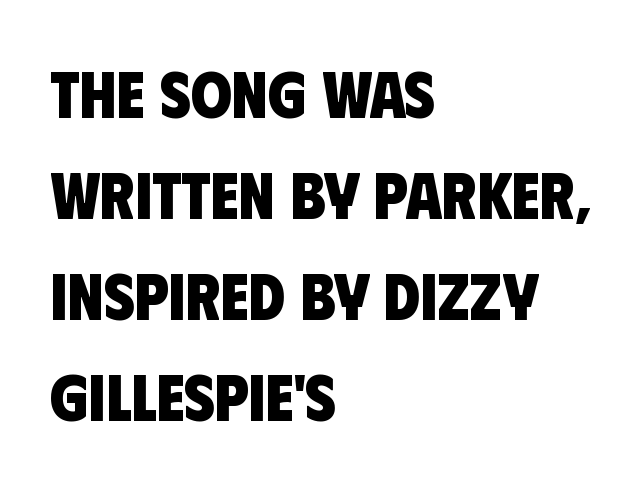
Q: Is the text bold? A: Yes.
Q: Is the typeface a serif or a sans-serif typeface? A: Sans-serif.
Q: Is the text underlined? A: No.
Q: How is the paragraph aligned? A: Left-aligned.
Q: Is the spacing between letters normal or unusually wide? A: Normal.
Q: Is the spacing between lines tight, normal or loose? A: Normal.
Q: Width (condensed, normal, or wide)? A: Condensed.
Q: Stroke contrast? A: Low.
Q: x-height? A: Large.
Q: Monospaced? A: No.
